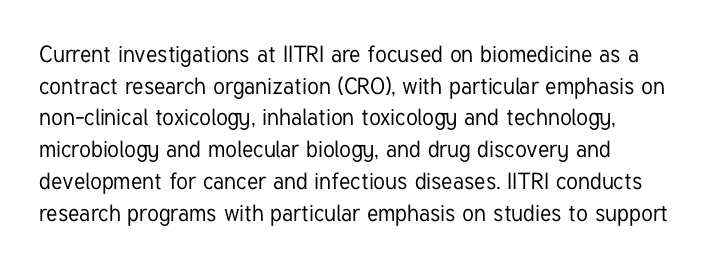
Q: Is the text italic (slanted)? A: No, it is upright.
Q: Is the text underlined? A: No.
Q: How is the paragraph aligned? A: Left-aligned.
Q: Is the spacing between letters normal or unusually wide? A: Normal.
Q: Is the spacing between lines tight, normal or loose? A: Normal.
